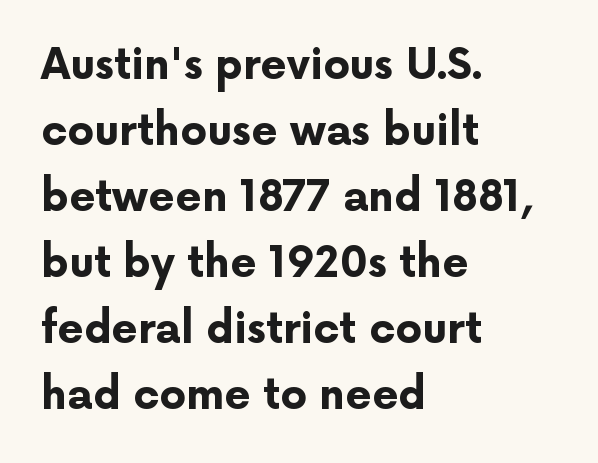
The image shows 42 px bold sans-serif type, upright; set left-aligned, normal line spacing (1.57x), normal letter spacing, not underlined; low stroke contrast and a medium x-height.
